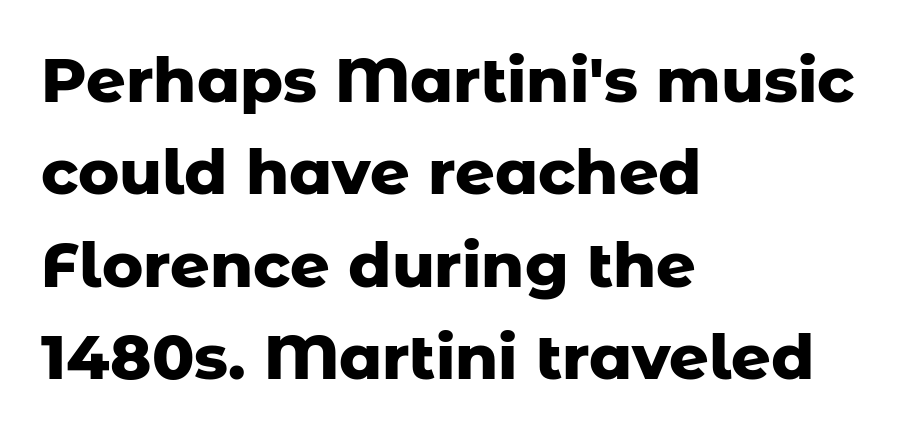
{"serif": "no", "italic": "no", "bold": "yes", "weight": "heavy", "width": "normal", "stroke_contrast": "low", "x_height": "medium", "monospaced": "no", "underline": "no", "align": "left", "line_spacing": "normal", "line_spacing_ratio": 1.49, "letter_spacing": "normal", "letter_spacing_em": 0.0, "glyph_px": 62}
